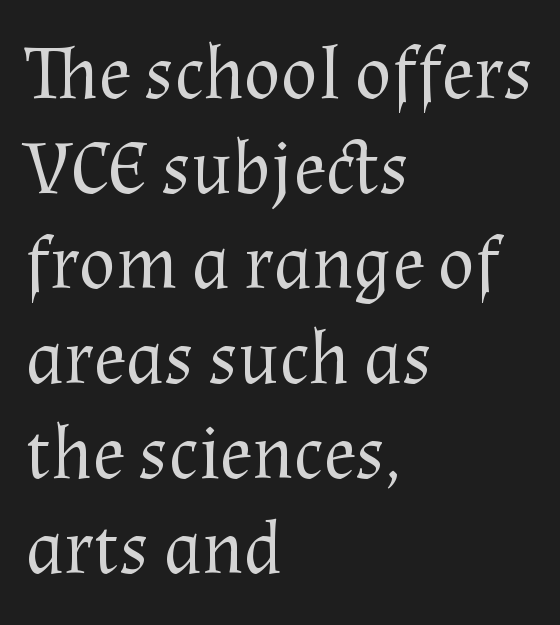
These lines stack with their left ends in a neat column. Descender tails drop into unmarked territory. Varying glyph widths throughout — classic text-font behaviour. Vertical strokes here are truly vertical. Vertical spacing — default.
